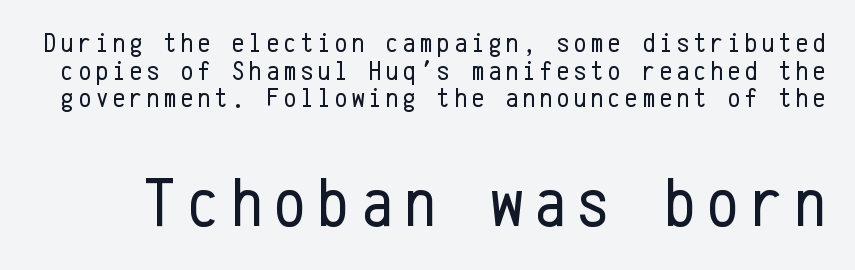
{"serif": "no", "italic": "no", "bold": "no", "weight": "regular", "width": "condensed", "stroke_contrast": "low", "x_height": "medium", "monospaced": "yes", "underline": "no", "line_spacing": "tight", "line_spacing_ratio": 0.99, "larger_block": "second", "size_ratio": 2.54, "glyph_px": 71}
